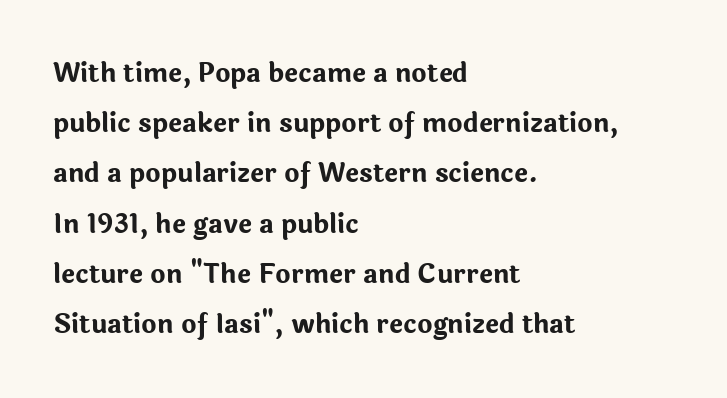
{"italic": "no", "bold": "yes", "underline": "no", "align": "left", "line_spacing": "loose", "line_spacing_ratio": 1.93, "letter_spacing": "normal", "letter_spacing_em": 0.0, "glyph_px": 26}
